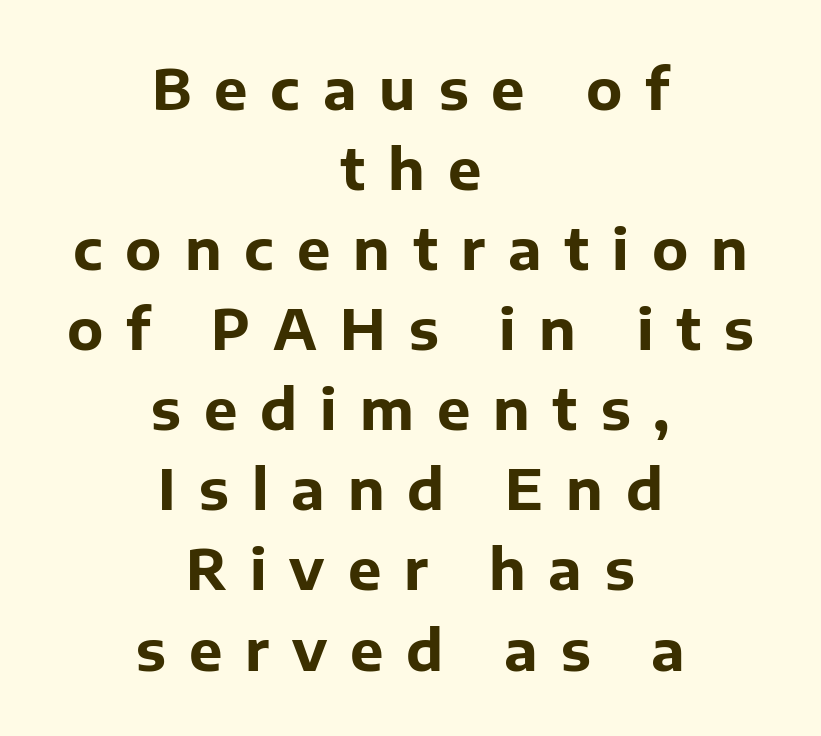
The image shows 56 px bold sans-serif type, upright; set centered, normal line spacing (1.43x), unusually wide letter spacing (+0.41 em), not underlined; low stroke contrast and a medium x-height.
